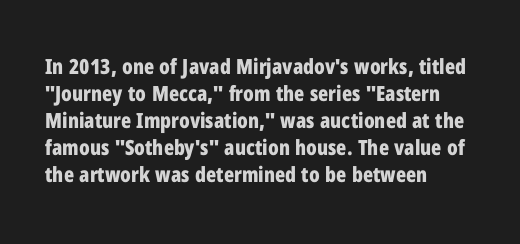
The space directly below the letters is spotless. In terms of leading, this rendering sits right in the middle. Notice how the stems are strictly vertical — no italics here. Honestly, the letter spacing is just normal — you wouldn't notice it. Typesetter's note: full bold, strokes at maximum text heaviness.
